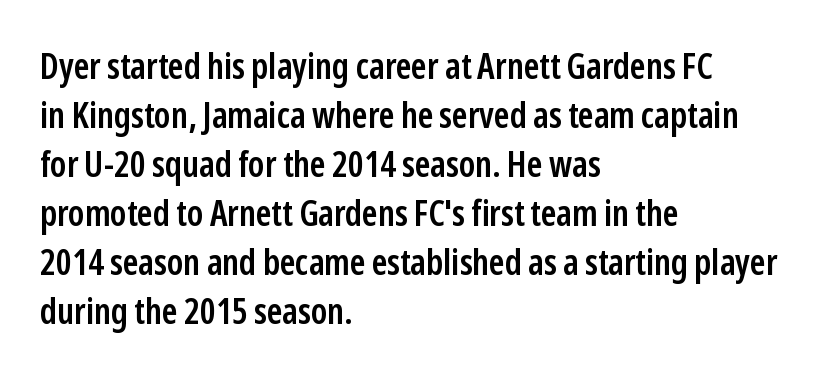
The image shows 36 px semibold, condensed sans-serif type, upright; set left-aligned, normal line spacing (1.36x), normal letter spacing, not underlined; low stroke contrast and a medium x-height.
